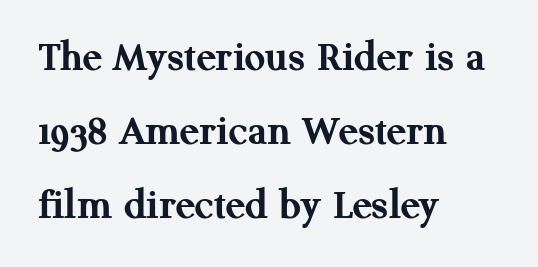
{"serif": "yes", "italic": "no", "bold": "yes", "weight": "semibold", "width": "normal", "stroke_contrast": "medium", "x_height": "medium", "monospaced": "no", "underline": "no", "align": "left", "line_spacing": "normal", "line_spacing_ratio": 1.64, "letter_spacing": "normal", "letter_spacing_em": 0.0, "glyph_px": 45}
